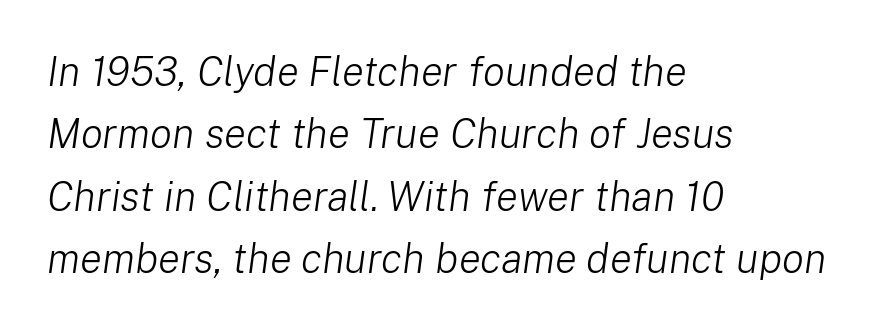
{"italic": "yes", "lean": "right", "slant_degrees": 8, "bold": "no", "weight": "light", "width": "normal", "stroke_contrast": "low", "x_height": "medium", "monospaced": "no", "underline": "no", "align": "left", "line_spacing": "normal", "line_spacing_ratio": 1.52, "letter_spacing": "normal", "letter_spacing_em": 0.0, "glyph_px": 41}
